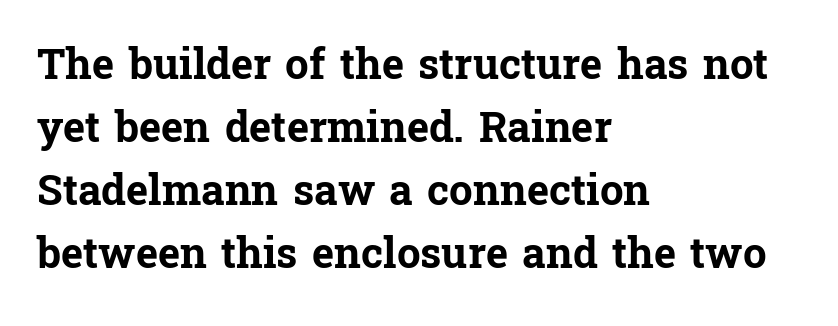
Q: Is the text bold? A: Yes.
Q: Is the text italic (slanted)? A: No, it is upright.
Q: Is the typeface a serif or a sans-serif typeface? A: Serif.
Q: Is the text underlined? A: No.
Q: How is the paragraph aligned? A: Left-aligned.
Q: Is the spacing between letters normal or unusually wide? A: Normal.
Q: Is the spacing between lines tight, normal or loose? A: Normal.
Q: Width (condensed, normal, or wide)? A: Normal.
Q: Stroke contrast? A: Low.
Q: x-height? A: Medium.
Q: Monospaced? A: No.
